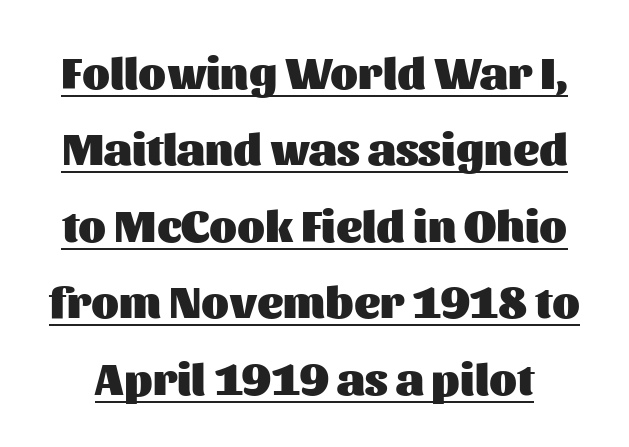
This is roman type, the default non-slanted kind. The font family rendered here belongs to the sans-serif group. Default kerning and tracking; the words read as compact shapes. What decoration does the sample have? An underline.
